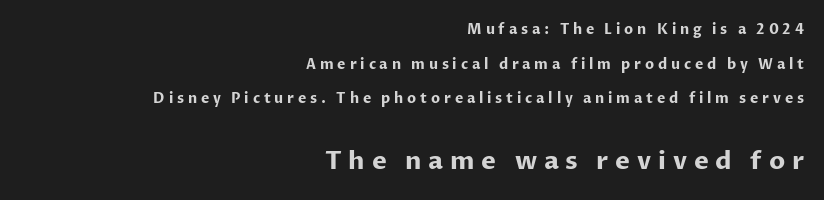
{"italic": "no", "bold": "yes", "underline": "no", "align": "right", "line_spacing": "loose", "line_spacing_ratio": 2.48, "letter_spacing": "wide", "letter_spacing_em": 0.27, "larger_block": "second", "size_ratio": 1.79, "glyph_px": 25}
